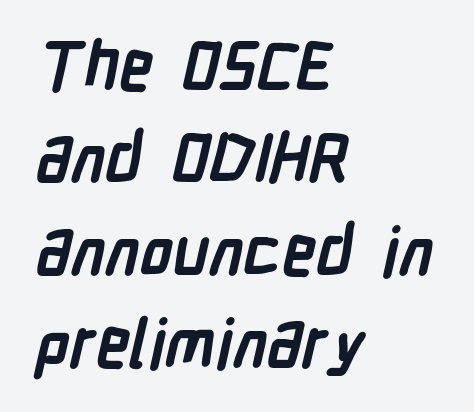
The image shows 67 px semibold, condensed sans-serif type; set left-aligned, normal line spacing (1.38x), normal letter spacing, not underlined; low stroke contrast and a medium x-height.
